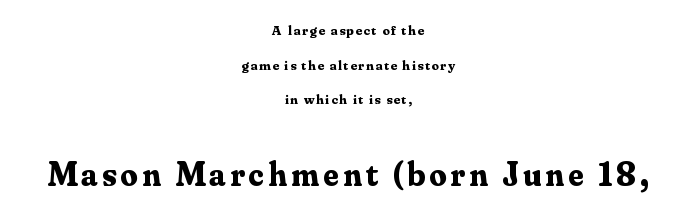
The image shows 34 px bold serif type, upright; set centered, loose line spacing (2.48x), not underlined; the second (bottom) block is 2.43x larger; medium stroke contrast and a small x-height.
